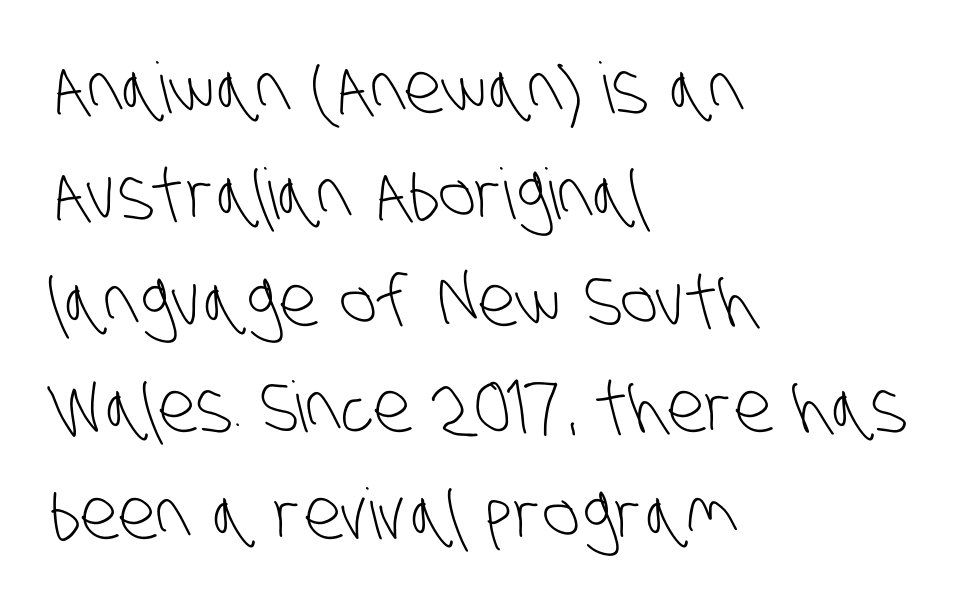
{"serif": "no", "bold": "no", "weight": "light", "width": "condensed", "stroke_contrast": "low", "x_height": "large", "monospaced": "no", "underline": "no", "align": "left", "line_spacing": "normal", "line_spacing_ratio": 1.52, "letter_spacing": "normal", "letter_spacing_em": 0.0, "glyph_px": 70}
